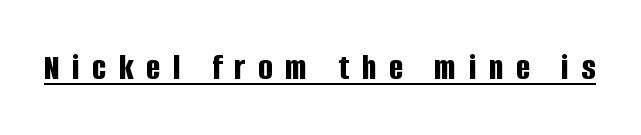
{"serif": "no", "italic": "no", "bold": "yes", "weight": "bold", "width": "condensed", "stroke_contrast": "low", "x_height": "large", "monospaced": "no", "underline": "yes", "letter_spacing": "wide", "letter_spacing_em": 0.33, "glyph_px": 38}
